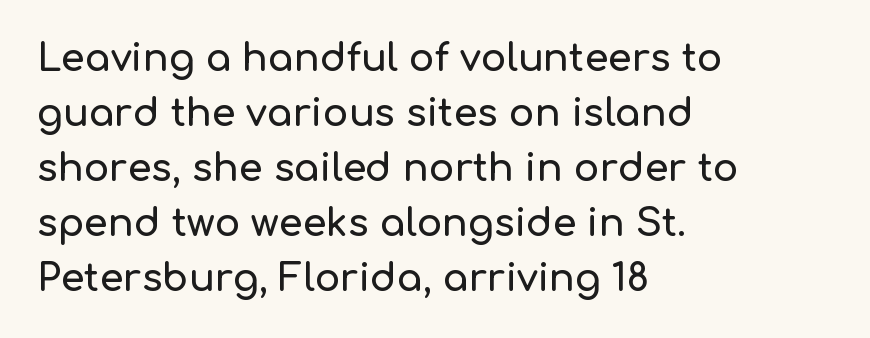
Q: Is the text italic (slanted)? A: No, it is upright.
Q: Is the typeface a serif or a sans-serif typeface? A: Sans-serif.
Q: Is the text underlined? A: No.
Q: How is the paragraph aligned? A: Left-aligned.
Q: Is the spacing between letters normal or unusually wide? A: Normal.
Q: Is the spacing between lines tight, normal or loose? A: Normal.
Q: Width (condensed, normal, or wide)? A: Normal.
Q: Stroke contrast? A: Low.
Q: x-height? A: Medium.
Q: Monospaced? A: No.
